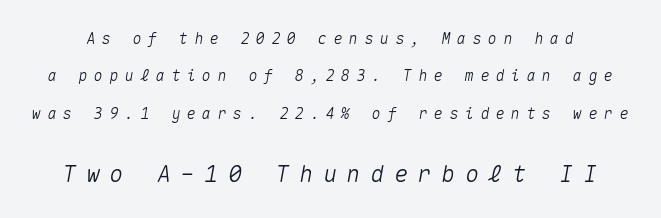
{"italic": "yes", "lean": "right", "slant_degrees": 10, "underline": "no", "line_spacing": "loose", "line_spacing_ratio": 2.49, "letter_spacing": "wide", "letter_spacing_em": 0.43, "larger_block": "second", "size_ratio": 1.53, "glyph_px": 23}
